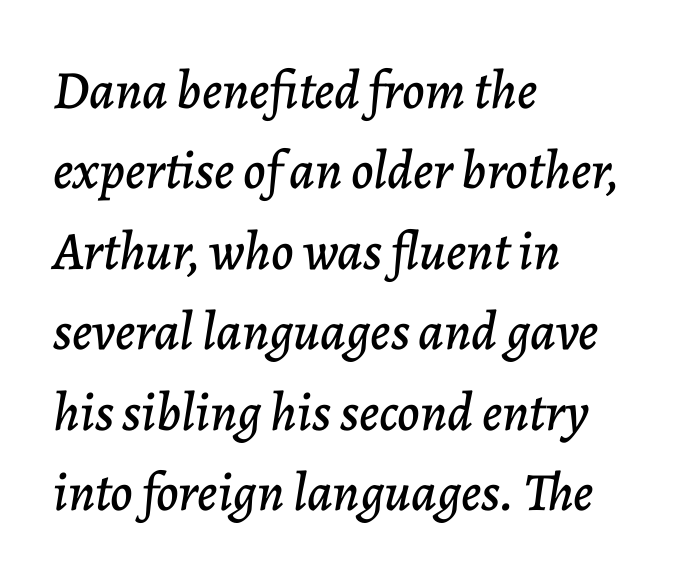
Q: Is the text italic (slanted)? A: Yes, it leans right by about 7 degrees.
Q: Is the text underlined? A: No.
Q: How is the paragraph aligned? A: Left-aligned.
Q: Is the spacing between letters normal or unusually wide? A: Normal.
Q: Is the spacing between lines tight, normal or loose? A: Normal.
Q: Width (condensed, normal, or wide)? A: Normal.
Q: Stroke contrast? A: Low.
Q: x-height? A: Medium.
Q: Monospaced? A: No.
